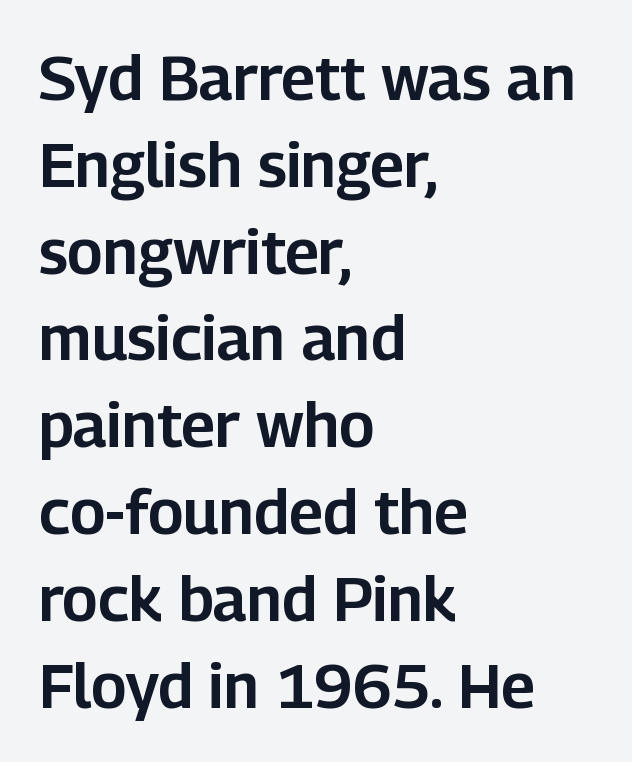
The image shows 62 px sans-serif type, upright; set left-aligned, normal line spacing (1.4x), normal letter spacing, not underlined; low stroke contrast and a medium x-height.
